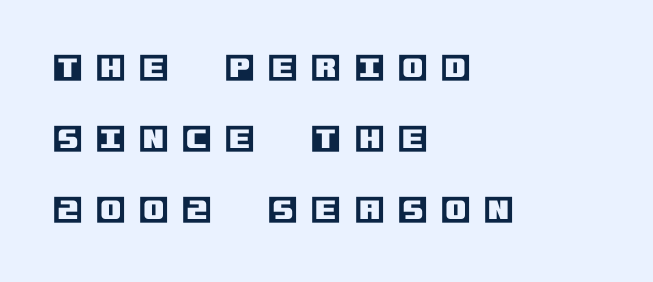
Q: Is the text italic (slanted)? A: No, it is upright.
Q: Is the text underlined? A: No.
Q: How is the paragraph aligned? A: Left-aligned.
Q: Is the spacing between letters normal or unusually wide? A: Unusually wide.
Q: Is the spacing between lines tight, normal or loose? A: Loose.
Q: Width (condensed, normal, or wide)? A: Normal.
Q: x-height? A: Large.
